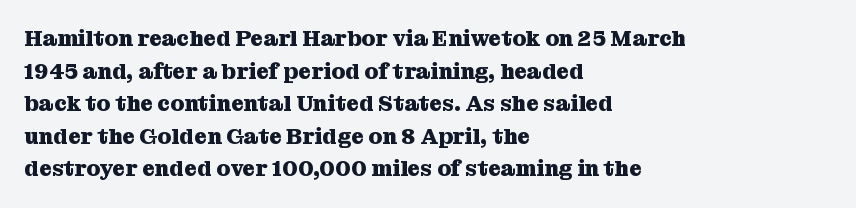
Q: Is the text bold? A: Yes.
Q: Is the text italic (slanted)? A: No, it is upright.
Q: Is the text underlined? A: No.
Q: How is the paragraph aligned? A: Left-aligned.
Q: Is the spacing between letters normal or unusually wide? A: Normal.
Q: Is the spacing between lines tight, normal or loose? A: Normal.
